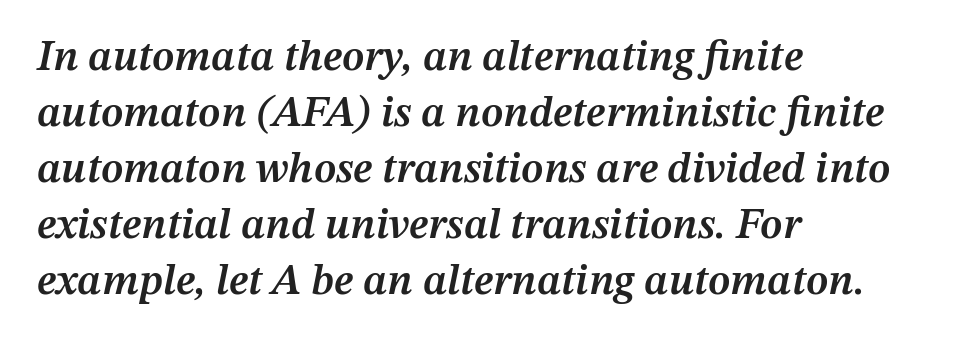
The image shows 43 px semibold type, italic (leaning right); set left-aligned, normal line spacing (1.3x), normal letter spacing, not underlined; medium stroke contrast and a medium x-height.
